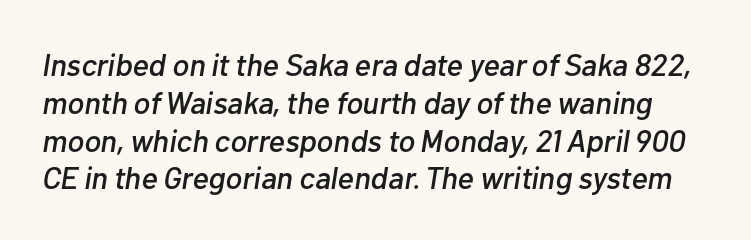
The passage shown is typed in a proportional face where columns would drift. Characters follow at the spacing the type designer built in. Glance below the letters and you will spot only blank space. Italic: yes, the glyphs are oblique.
